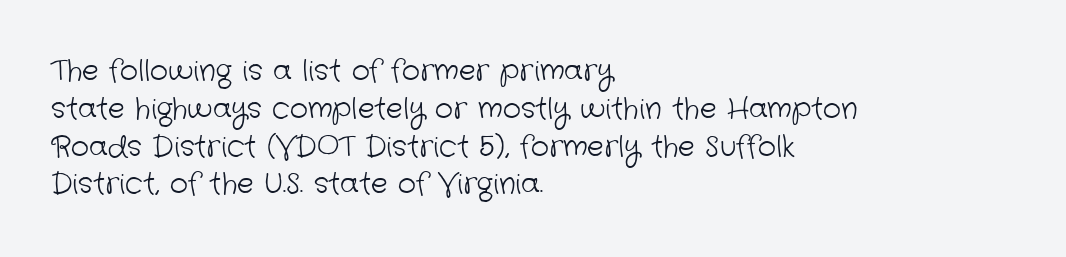
Q: Is the text bold? A: No.
Q: Is the typeface a serif or a sans-serif typeface? A: Sans-serif.
Q: Is the text underlined? A: No.
Q: How is the paragraph aligned? A: Left-aligned.
Q: Is the spacing between letters normal or unusually wide? A: Normal.
Q: Is the spacing between lines tight, normal or loose? A: Normal.
Q: Width (condensed, normal, or wide)? A: Normal.
Q: Stroke contrast? A: Low.
Q: x-height? A: Medium.
Q: Monospaced? A: No.
